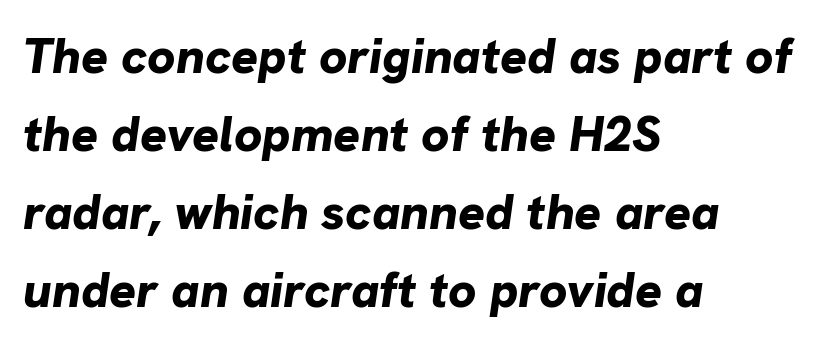
{"italic": "yes", "lean": "right", "slant_degrees": 8, "bold": "yes", "weight": "bold", "width": "normal", "stroke_contrast": "low", "x_height": "medium", "monospaced": "no", "underline": "no", "align": "left", "line_spacing": "normal", "line_spacing_ratio": 1.56, "letter_spacing": "normal", "letter_spacing_em": 0.0, "glyph_px": 50}
